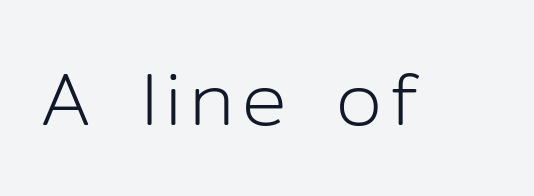
The image shows 74 px light sans-serif type, upright; set not underlined; low stroke contrast and a medium x-height.
